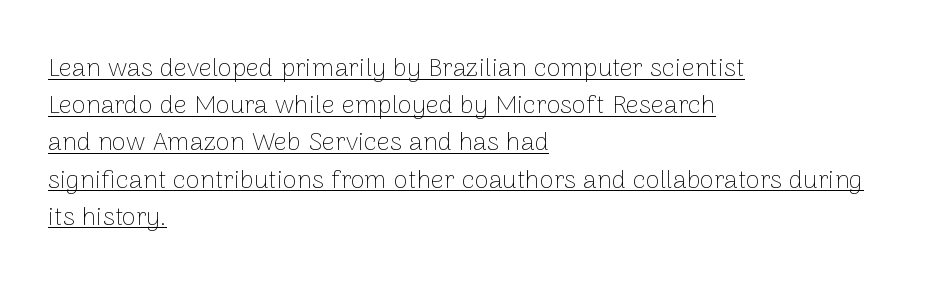
Q: Is the text bold? A: No.
Q: Is the text italic (slanted)? A: No, it is upright.
Q: Is the text underlined? A: Yes.
Q: How is the paragraph aligned? A: Left-aligned.
Q: Is the spacing between letters normal or unusually wide? A: Normal.
Q: Is the spacing between lines tight, normal or loose? A: Normal.
